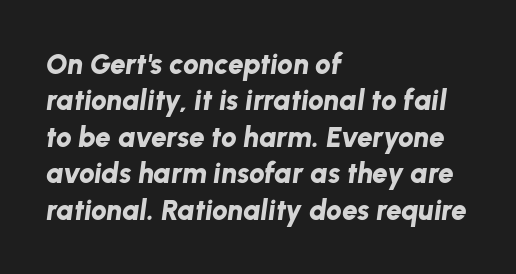
{"italic": "yes", "lean": "right", "slant_degrees": 8, "bold": "yes", "weight": "bold", "width": "normal", "stroke_contrast": "low", "x_height": "medium", "monospaced": "no", "underline": "no", "align": "left", "line_spacing": "normal", "line_spacing_ratio": 1.3, "letter_spacing": "normal", "letter_spacing_em": 0.0, "glyph_px": 28}
